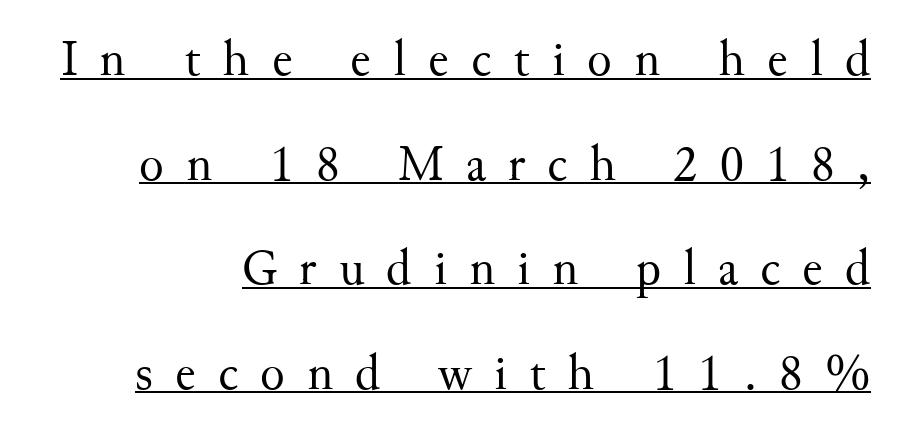
{"serif": "yes", "italic": "no", "bold": "no", "weight": "regular", "width": "normal", "stroke_contrast": "medium", "x_height": "small", "monospaced": "no", "underline": "yes", "line_spacing": "loose", "line_spacing_ratio": 2.05, "letter_spacing": "wide", "letter_spacing_em": 0.43, "glyph_px": 51}
